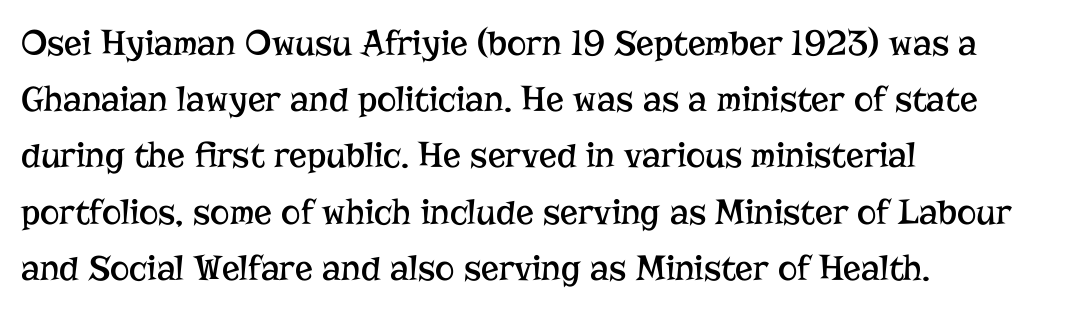
The image shows 37 px regular-weight serif type, upright; set left-aligned, normal line spacing (1.52x), normal letter spacing, not underlined; low stroke contrast and a medium x-height.
